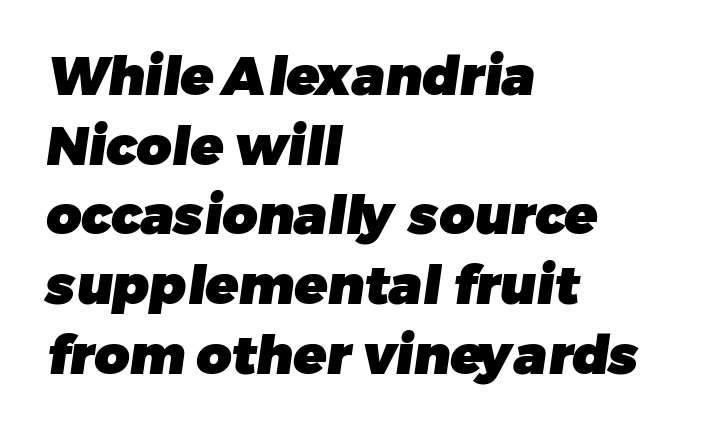
The image shows 54 px heavy sans-serif type; set left-aligned, normal line spacing (1.29x), normal letter spacing, not underlined; low stroke contrast and a medium x-height.
